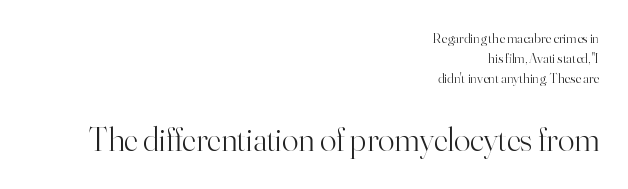
Q: Is the text bold? A: No.
Q: Is the text italic (slanted)? A: No, it is upright.
Q: Is the typeface a serif or a sans-serif typeface? A: Serif.
Q: Is the text underlined? A: No.
Q: How is the paragraph aligned? A: Right-aligned.
Q: Is the spacing between letters normal or unusually wide? A: Normal.
Q: Is the spacing between lines tight, normal or loose? A: Normal.
Q: Which block of text is set in a larger size, the first (top) or the second (bottom)? A: The second (bottom) one.
Q: Width (condensed, normal, or wide)? A: Normal.
Q: Stroke contrast? A: High.
Q: x-height? A: Small.
Q: Monospaced? A: No.
